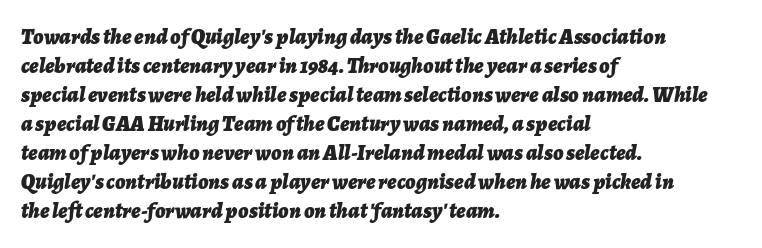
The image shows 22 px bold type, italic (leaning right); set left-aligned, normal line spacing (1.32x), normal letter spacing, not underlined.
